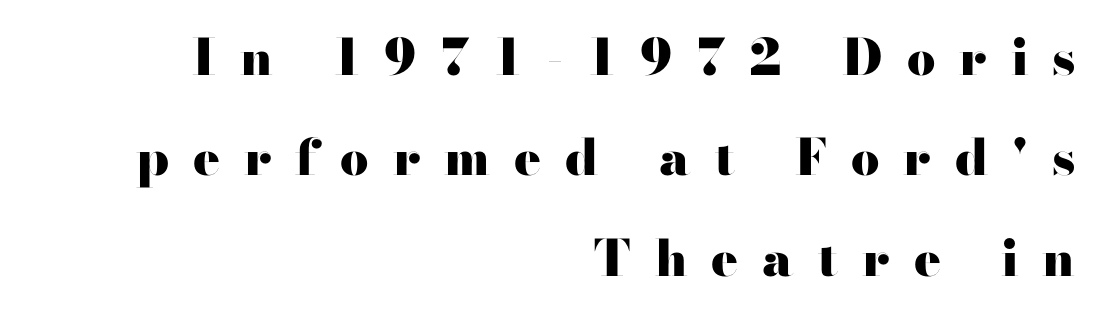
Q: Is the text bold? A: Yes.
Q: Is the text italic (slanted)? A: No, it is upright.
Q: Is the typeface a serif or a sans-serif typeface? A: Sans-serif.
Q: Is the text underlined? A: No.
Q: How is the paragraph aligned? A: Right-aligned.
Q: Is the spacing between letters normal or unusually wide? A: Unusually wide.
Q: Is the spacing between lines tight, normal or loose? A: Loose.
Q: Width (condensed, normal, or wide)? A: Wide.
Q: Stroke contrast? A: High.
Q: x-height? A: Small.
Q: Monospaced? A: No.
